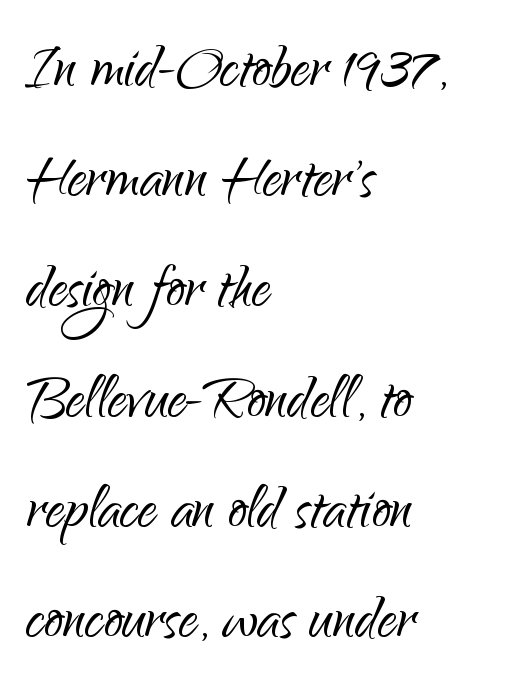
{"serif": "no", "bold": "no", "weight": "light", "width": "normal", "stroke_contrast": "low", "x_height": "small", "monospaced": "no", "underline": "no", "align": "left", "line_spacing": "normal", "line_spacing_ratio": 1.45, "letter_spacing": "normal", "letter_spacing_em": 0.0, "glyph_px": 76}
